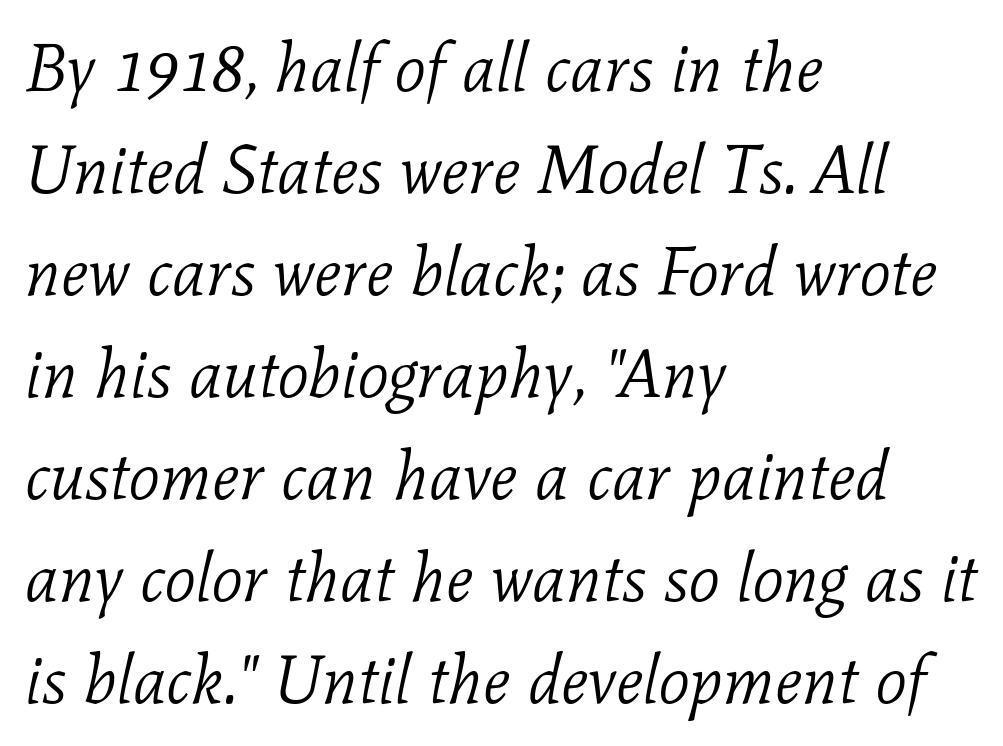
Short note: letters normally spaced. Leading: standard. Varying glyph widths throughout — classic text-font behaviour. The passage shown is not underscored anywhere. Unbolded letterforms with no extra heft. Serif or sans? Serif — the stroke terminals have little feet.
